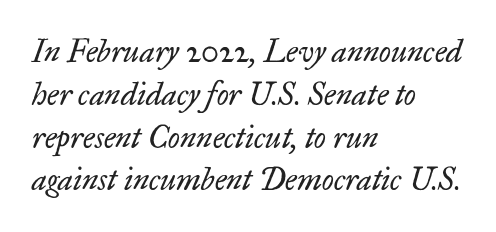
Compared with typical body copy, the letter spacing here is the same. Is the stroke heavy? The answer is a plain regular-or-lighter. Check under the words: just untouched page. Classification — serif. This is oblique type, the kind used for emphasis or titles.
